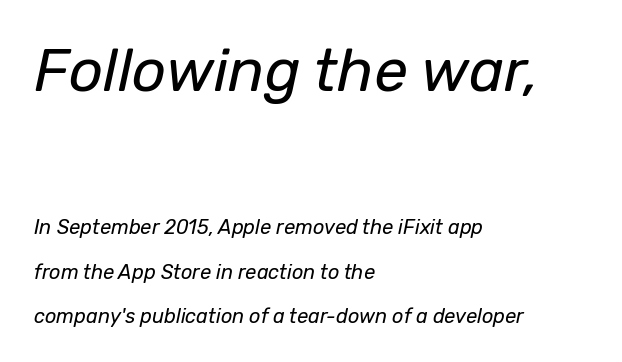
Slanted lettering throughout. Inter-character spacing is left at the font's built-in metrics. The area under the type is left untouched. This is not heavy type; no bold has been used.
